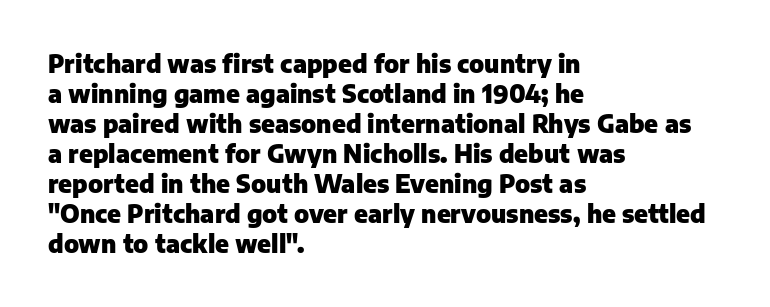
The image shows 24 px bold type, upright; set left-aligned, normal line spacing (1.25x), normal letter spacing, not underlined.
